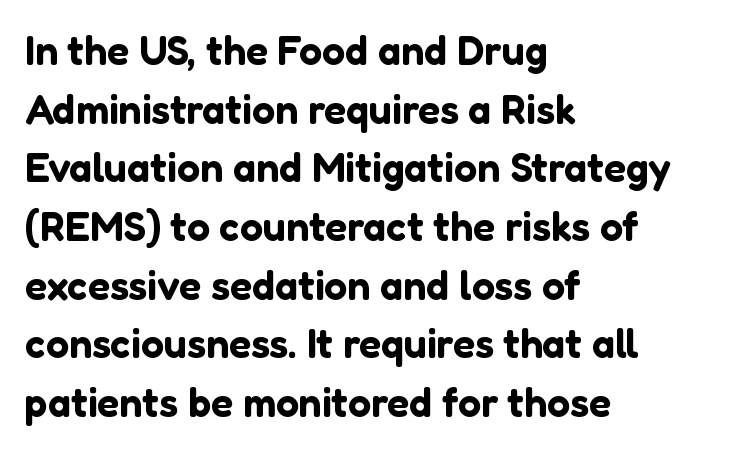
Q: Is the text italic (slanted)? A: No, it is upright.
Q: Is the typeface a serif or a sans-serif typeface? A: Sans-serif.
Q: Is the text underlined? A: No.
Q: How is the paragraph aligned? A: Left-aligned.
Q: Is the spacing between letters normal or unusually wide? A: Normal.
Q: Is the spacing between lines tight, normal or loose? A: Normal.
Q: Width (condensed, normal, or wide)? A: Normal.
Q: Stroke contrast? A: Low.
Q: x-height? A: Medium.
Q: Monospaced? A: No.
